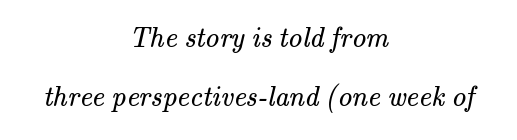
Q: Is the text bold? A: No.
Q: Is the typeface a serif or a sans-serif typeface? A: Serif.
Q: Is the text underlined? A: No.
Q: How is the paragraph aligned? A: Centered.
Q: Is the spacing between letters normal or unusually wide? A: Normal.
Q: Is the spacing between lines tight, normal or loose? A: Loose.
Q: Width (condensed, normal, or wide)? A: Normal.
Q: Stroke contrast? A: Medium.
Q: x-height? A: Small.
Q: Monospaced? A: No.
